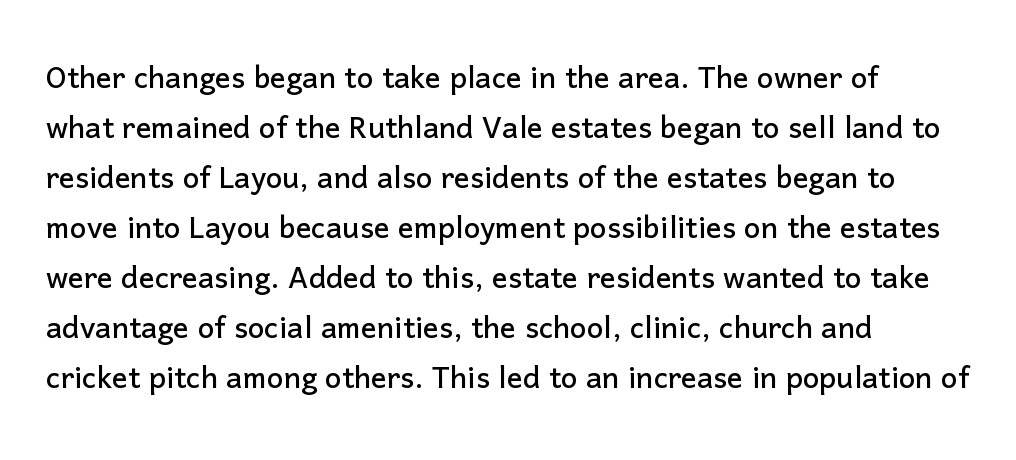
Q: Is the text italic (slanted)? A: No, it is upright.
Q: Is the typeface a serif or a sans-serif typeface? A: Sans-serif.
Q: Is the text underlined? A: No.
Q: How is the paragraph aligned? A: Left-aligned.
Q: Is the spacing between letters normal or unusually wide? A: Normal.
Q: Is the spacing between lines tight, normal or loose? A: Normal.
Q: Width (condensed, normal, or wide)? A: Normal.
Q: Stroke contrast? A: Low.
Q: x-height? A: Medium.
Q: Monospaced? A: No.
